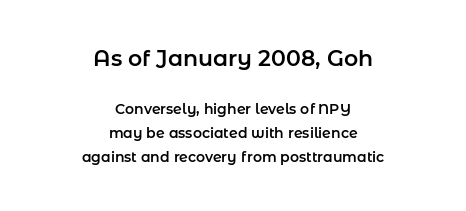
Centered paragraph, ragged on both sides. Look at the glyph heights: the upper group is clearly the bigger setting. Look at the tracking — it's just the regular setting, nothing added. Clear beneath every line of the passage.
